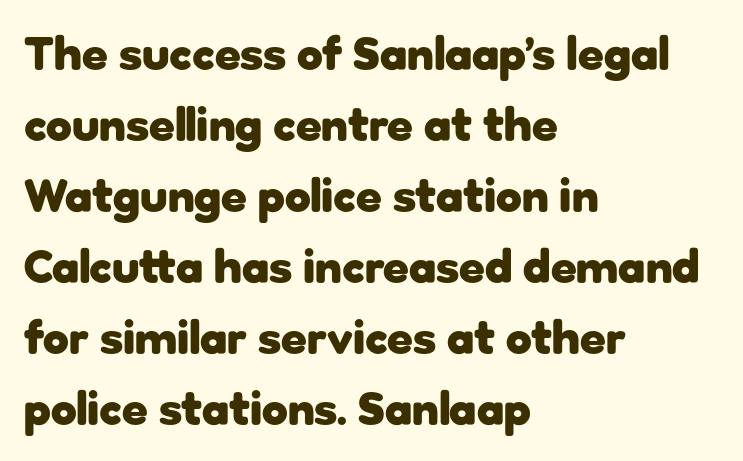
{"serif": "no", "italic": "no", "bold": "yes", "weight": "heavy", "width": "normal", "stroke_contrast": "low", "x_height": "medium", "monospaced": "no", "underline": "no", "align": "left", "line_spacing": "normal", "line_spacing_ratio": 1.51, "letter_spacing": "normal", "letter_spacing_em": 0.0, "glyph_px": 47}
